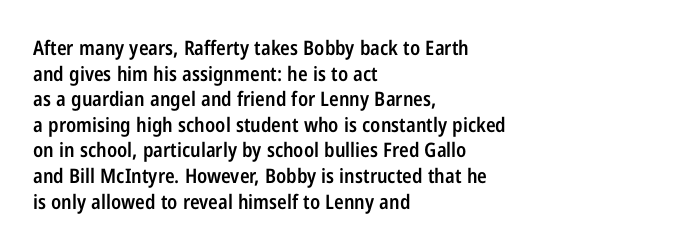
{"italic": "no", "bold": "semi", "underline": "no", "align": "left", "line_spacing": "normal", "line_spacing_ratio": 1.28, "letter_spacing": "normal", "letter_spacing_em": 0.0, "glyph_px": 20}
